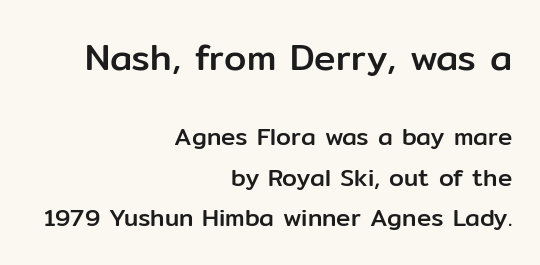
The area under the type is left untouched. There is no visible air inserted between adjacent glyphs. Think of a printed novel: that variable character pitch is what you see here. The passage shown stacks its lines at a standard gap. The axis of the letterforms is exactly vertical. If you drew a ruler down the right edge, every line would touch it.
